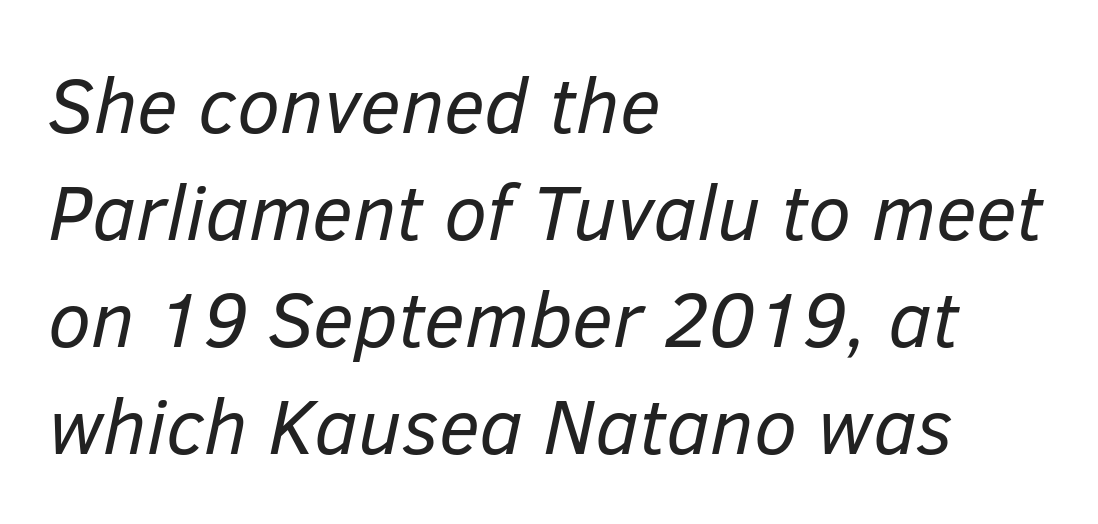
The image shows 78 px regular-weight type, italic (leaning right); set left-aligned, normal line spacing (1.37x), normal letter spacing, not underlined; low stroke contrast and a medium x-height.
